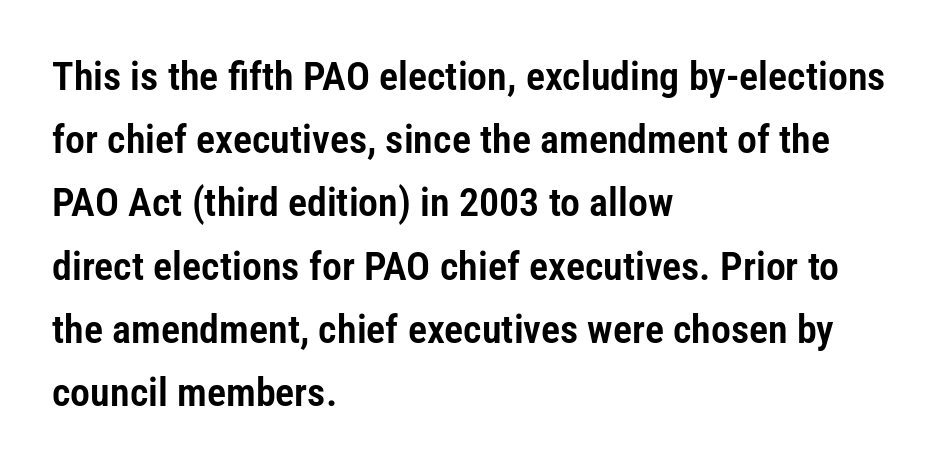
Q: Is the text italic (slanted)? A: No, it is upright.
Q: Is the typeface a serif or a sans-serif typeface? A: Sans-serif.
Q: Is the text underlined? A: No.
Q: How is the paragraph aligned? A: Left-aligned.
Q: Is the spacing between letters normal or unusually wide? A: Normal.
Q: Is the spacing between lines tight, normal or loose? A: Normal.
Q: Width (condensed, normal, or wide)? A: Condensed.
Q: Stroke contrast? A: Low.
Q: x-height? A: Medium.
Q: Monospaced? A: No.
